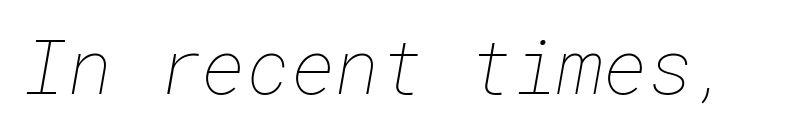
The image shows 76 px thin type; set normal letter spacing, not underlined; low stroke contrast and a medium x-height.
